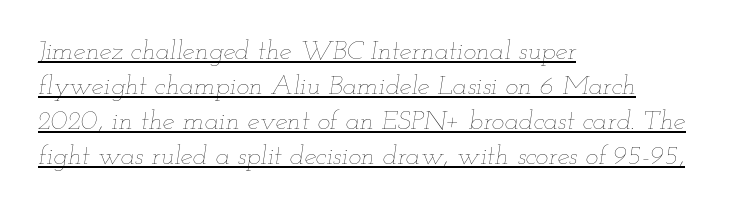
Q: Is the text bold? A: No.
Q: Is the text italic (slanted)? A: Yes, it leans right by about 12 degrees.
Q: Is the text underlined? A: Yes.
Q: How is the paragraph aligned? A: Left-aligned.
Q: Is the spacing between letters normal or unusually wide? A: Normal.
Q: Is the spacing between lines tight, normal or loose? A: Normal.
